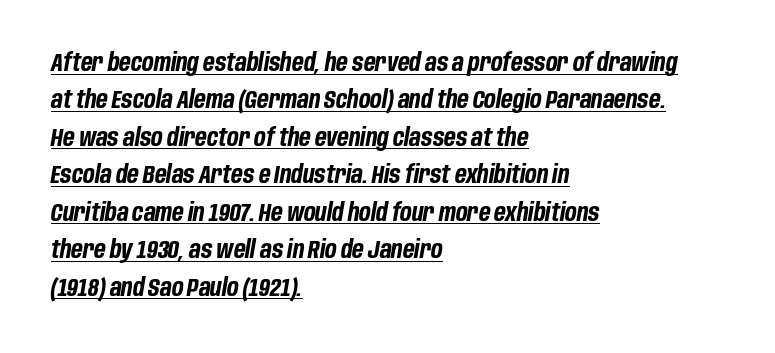
Q: Is the text bold? A: Yes.
Q: Is the text italic (slanted)? A: Yes, it leans right by about 10 degrees.
Q: Is the text underlined? A: Yes.
Q: How is the paragraph aligned? A: Left-aligned.
Q: Is the spacing between letters normal or unusually wide? A: Normal.
Q: Is the spacing between lines tight, normal or loose? A: Normal.
